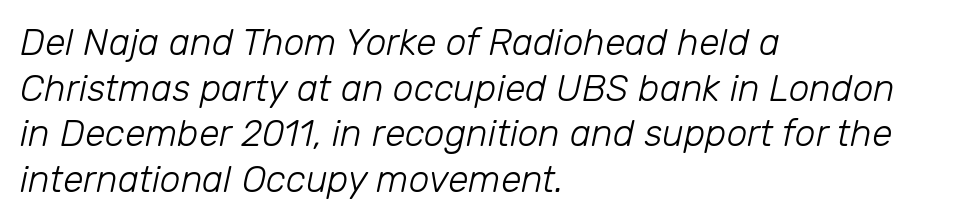
The image shows 37 px light type, italic (leaning right); set left-aligned, line spacing 1.23x, normal letter spacing, not underlined; low stroke contrast and a medium x-height.
